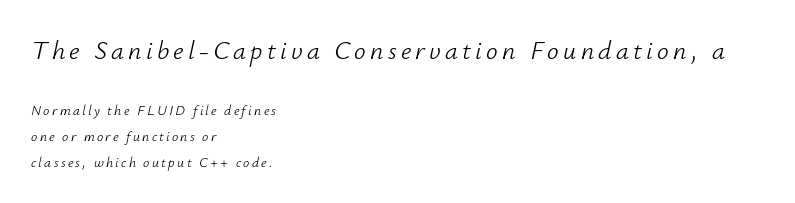
{"italic": "yes", "lean": "right", "slant_degrees": 12, "bold": "no", "underline": "no", "align": "left", "line_spacing_ratio": 1.85, "larger_block": "first", "size_ratio": 1.86, "glyph_px": 26}
